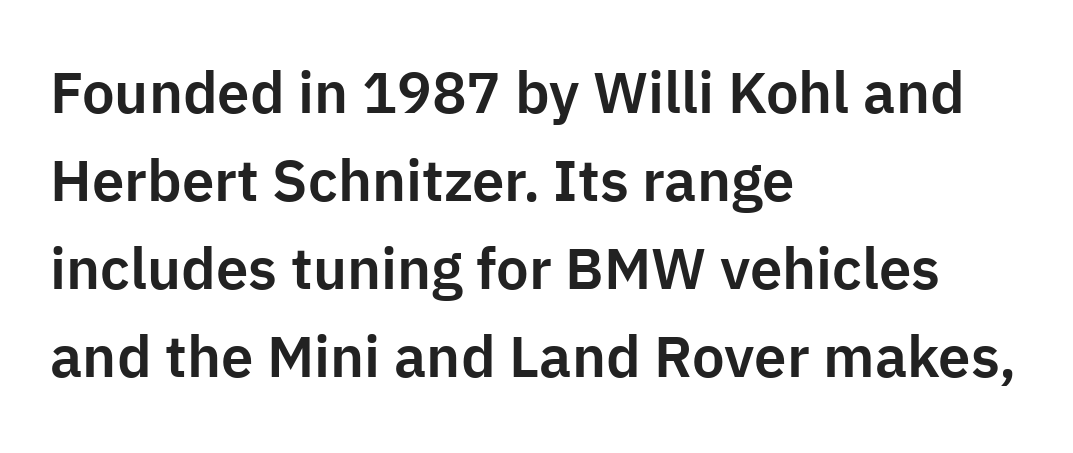
Is the letter spacing exaggerated? No — it looks like the ordinary default. The rendering anchors every line to the left-hand side. Compared with typical paragraphs, the rows here are spaced about the same. The rendering uses natural spacing where letterforms have individual widths. The type sits square on the baseline with zero lean.
